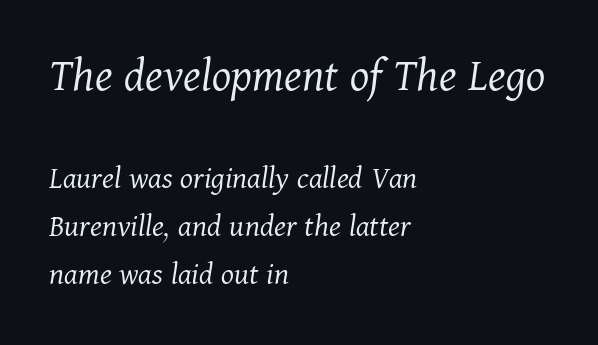
The image shows 49 px light serif type, italic (leaning right); set left-aligned, normal line spacing (1.46x), normal letter spacing, not underlined; the first (top) block is 1.48x larger; medium stroke contrast and a medium x-height.
